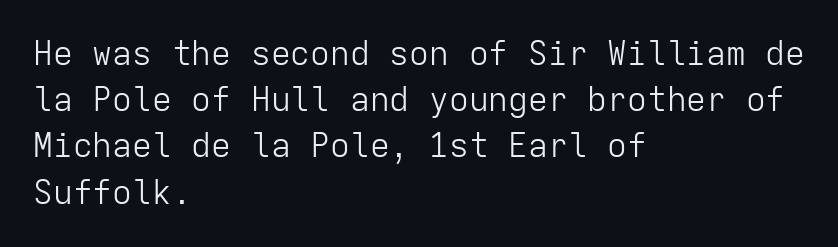
{"serif": "no", "italic": "no", "bold": "no", "weight": "light", "width": "normal", "stroke_contrast": "low", "x_height": "medium", "monospaced": "yes", "underline": "no", "align": "left", "line_spacing": "normal", "line_spacing_ratio": 1.4, "letter_spacing": "normal", "letter_spacing_em": 0.0, "glyph_px": 33}
